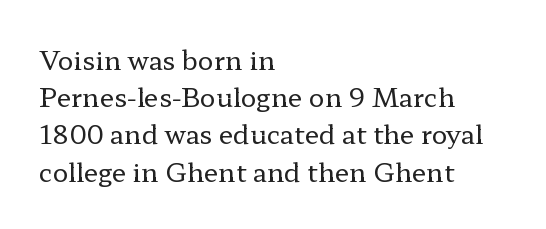
The rendering anchors every line to the left-hand side. A clean baseline with only descenders dipping below it. No chunkiness to these letters — they're not bold. Leading matches the norm, producing a regular column. Ascenders rise straight up at ninety degrees. Nobody touched the tracking dial on this one.
